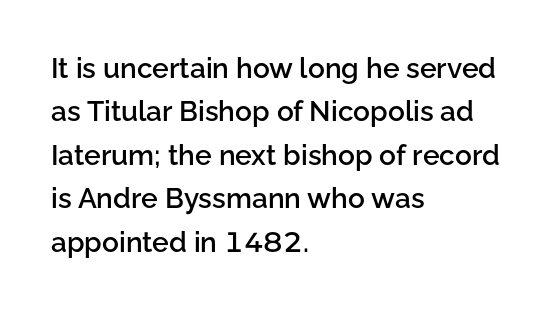
{"serif": "no", "italic": "no", "bold": "semi", "weight": "semibold", "width": "normal", "stroke_contrast": "low", "x_height": "medium", "monospaced": "no", "underline": "no", "align": "left", "line_spacing": "normal", "line_spacing_ratio": 1.55, "letter_spacing": "normal", "letter_spacing_em": 0.0, "glyph_px": 28}
